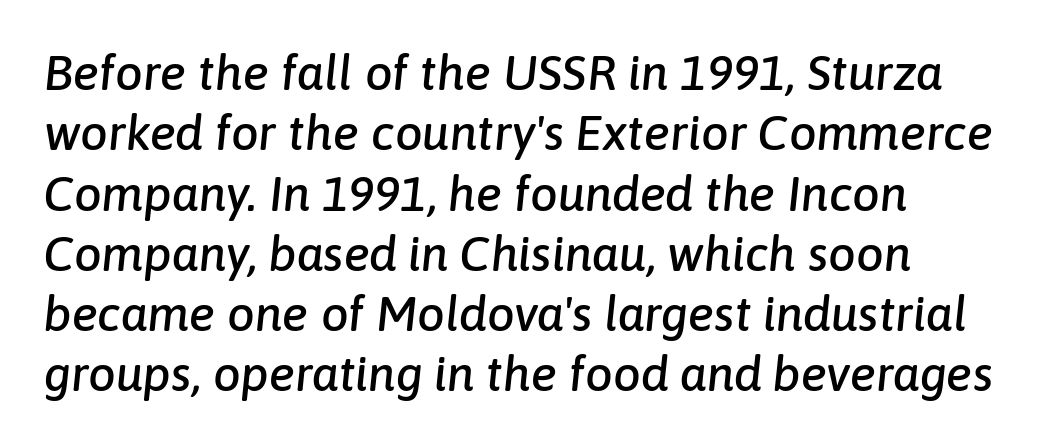
The image shows 49 px text type, italic (leaning right); set left-aligned, line spacing 1.23x, normal letter spacing, not underlined; low stroke contrast and a medium x-height.
